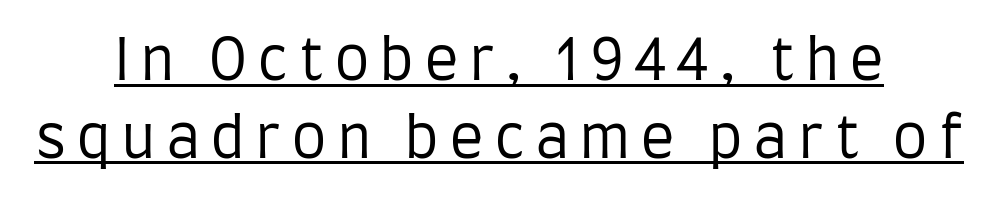
Q: Is the text bold? A: No.
Q: Is the text italic (slanted)? A: No, it is upright.
Q: Is the typeface a serif or a sans-serif typeface? A: Sans-serif.
Q: Is the text underlined? A: Yes.
Q: How is the paragraph aligned? A: Centered.
Q: Is the spacing between lines tight, normal or loose? A: Normal.
Q: Width (condensed, normal, or wide)? A: Condensed.
Q: Stroke contrast? A: Low.
Q: x-height? A: Large.
Q: Monospaced? A: No.
